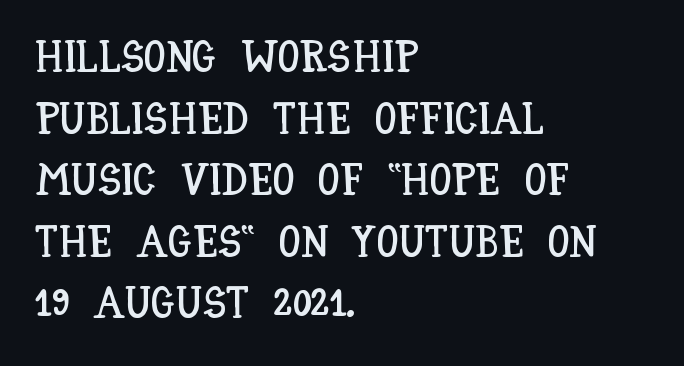
{"italic": "no", "width": "condensed", "stroke_contrast": "low", "x_height": "large", "monospaced": "no", "underline": "no", "align": "left", "line_spacing": "normal", "line_spacing_ratio": 1.4, "letter_spacing": "normal", "letter_spacing_em": 0.0, "glyph_px": 44}
